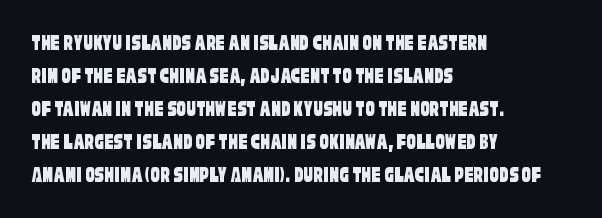
{"underline": "no", "align": "left", "line_spacing": "normal", "line_spacing_ratio": 1.43, "letter_spacing": "normal", "letter_spacing_em": 0.0, "glyph_px": 23}
